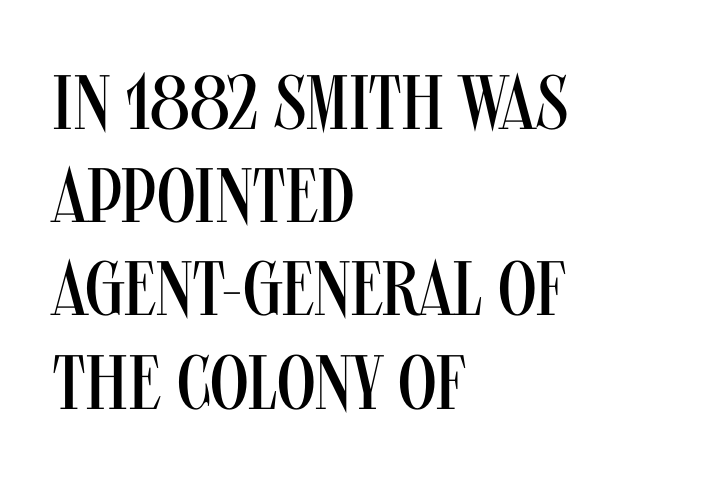
{"serif": "no", "italic": "no", "bold": "no", "weight": "regular", "width": "condensed", "stroke_contrast": "medium", "x_height": "large", "monospaced": "no", "underline": "no", "align": "left", "line_spacing_ratio": 1.21, "letter_spacing": "normal", "letter_spacing_em": 0.0, "glyph_px": 77}
